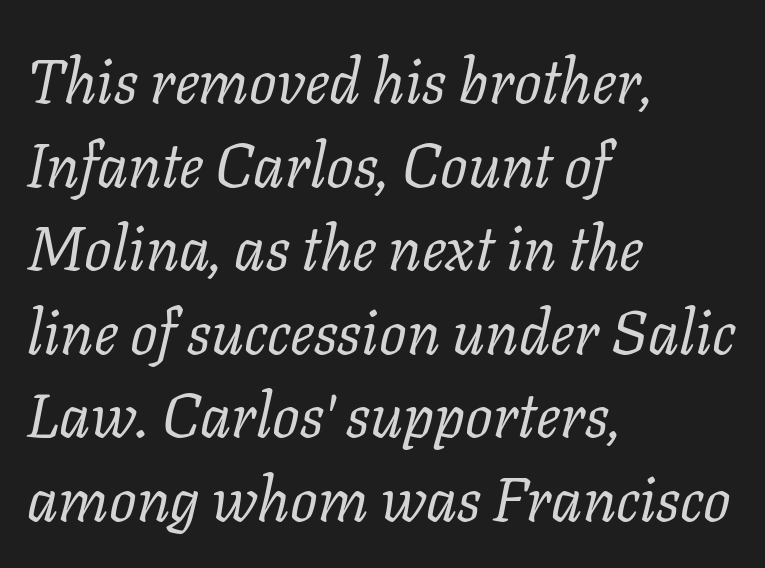
{"serif": "yes", "italic": "yes", "lean": "right", "slant_degrees": 11, "bold": "no", "weight": "regular", "width": "normal", "stroke_contrast": "low", "x_height": "medium", "monospaced": "no", "underline": "no", "align": "left", "line_spacing": "normal", "line_spacing_ratio": 1.37, "letter_spacing": "normal", "letter_spacing_em": 0.0, "glyph_px": 61}
